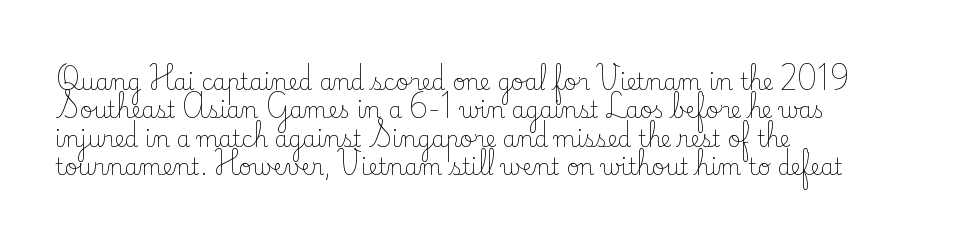
Rule under the text: the space is simply empty. Honestly, the letter spacing is just normal — you wouldn't notice it. The font's upright variant was chosen for this text. The strokes are not fattened; the text isn't bold. Layout note: lines flush left. The designer left line spacing at the default.
